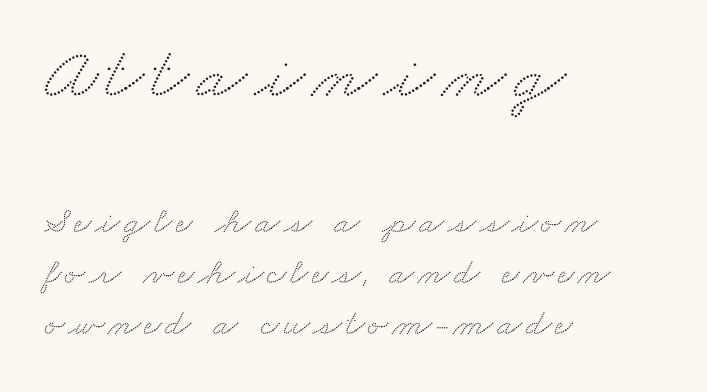
Q: Is the typeface a serif or a sans-serif typeface? A: Serif.
Q: Is the text underlined? A: No.
Q: How is the paragraph aligned? A: Left-aligned.
Q: Is the spacing between lines tight, normal or loose? A: Normal.
Q: Which block of text is set in a larger size, the first (top) or the second (bottom)? A: The first (top) one.
Q: Width (condensed, normal, or wide)? A: Wide.
Q: Stroke contrast? A: Medium.
Q: x-height? A: Small.
Q: Monospaced? A: No.
